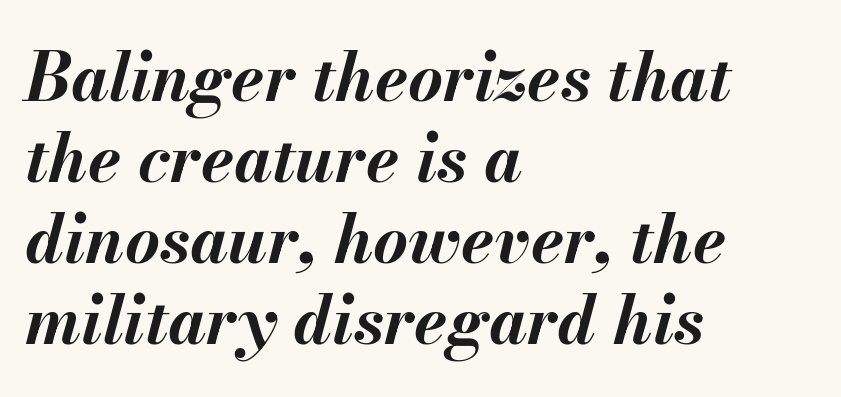
{"italic": "yes", "lean": "right", "slant_degrees": 13, "bold": "yes", "weight": "bold", "width": "normal", "stroke_contrast": "medium", "x_height": "small", "monospaced": "no", "underline": "no", "align": "left", "line_spacing_ratio": 1.21, "letter_spacing": "normal", "letter_spacing_em": 0.0, "glyph_px": 67}
